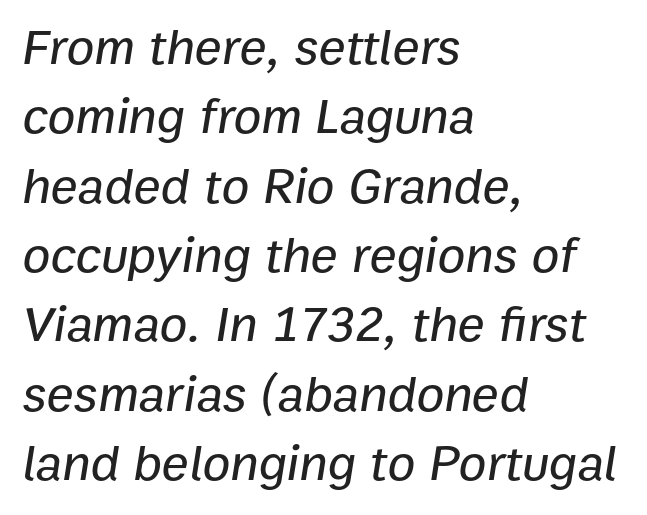
Q: Is the text italic (slanted)? A: Yes, it leans right by about 9 degrees.
Q: Is the text underlined? A: No.
Q: How is the paragraph aligned? A: Left-aligned.
Q: Is the spacing between letters normal or unusually wide? A: Normal.
Q: Is the spacing between lines tight, normal or loose? A: Normal.
Q: Width (condensed, normal, or wide)? A: Normal.
Q: Stroke contrast? A: Low.
Q: x-height? A: Medium.
Q: Monospaced? A: No.
